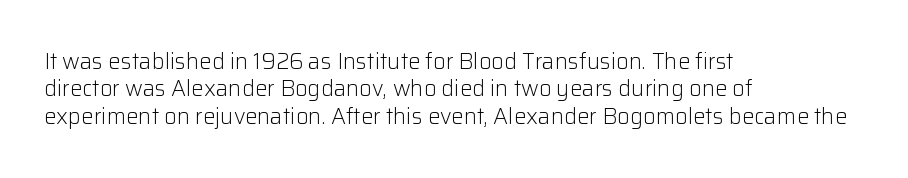
The image shows 22 px text type, upright; set left-aligned, line spacing 1.24x, normal letter spacing, not underlined.
